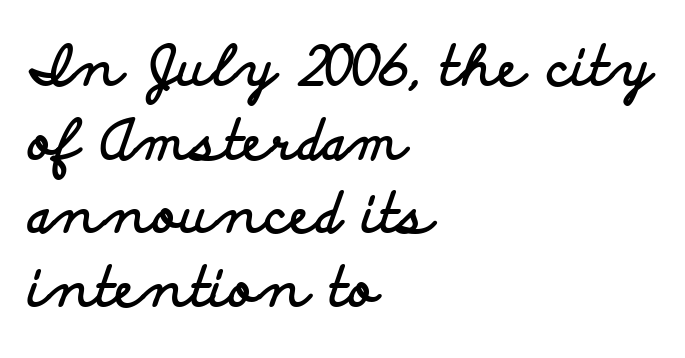
{"serif": "no", "bold": "yes", "weight": "bold", "width": "wide", "stroke_contrast": "low", "x_height": "small", "monospaced": "no", "underline": "no", "align": "left", "line_spacing": "normal", "line_spacing_ratio": 1.34, "letter_spacing": "normal", "letter_spacing_em": 0.0, "glyph_px": 55}
